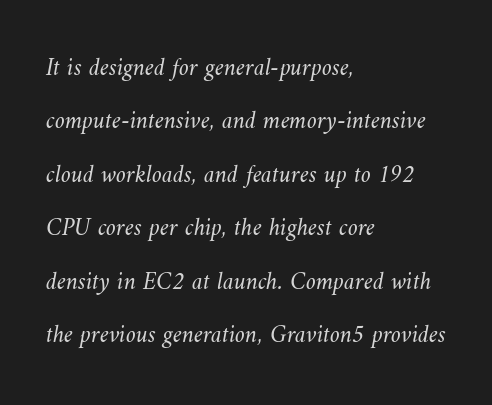
The image shows 25 px text type; set left-aligned, loose line spacing (2.14x), normal letter spacing, not underlined.
